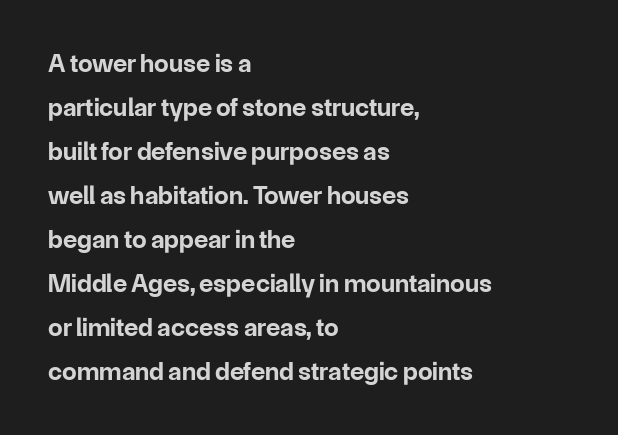
The image shows 26 px bold type, upright; set left-aligned, normal line spacing (1.69x), normal letter spacing, not underlined.
